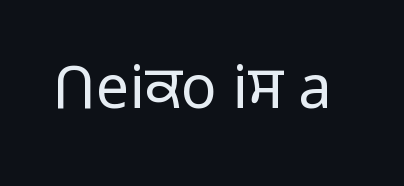
Q: Is the text bold? A: No.
Q: Is the text italic (slanted)? A: No, it is upright.
Q: Is the typeface a serif or a sans-serif typeface? A: Sans-serif.
Q: Is the text underlined? A: No.
Q: Is the spacing between letters normal or unusually wide? A: Normal.
Q: Width (condensed, normal, or wide)? A: Normal.
Q: Stroke contrast? A: Low.
Q: x-height? A: Medium.
Q: Monospaced? A: No.
